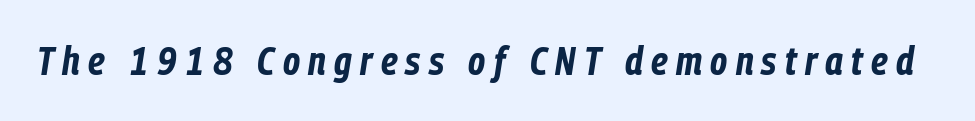
Q: Is the text bold? A: Yes.
Q: Is the text italic (slanted)? A: Yes, it leans right by about 9 degrees.
Q: Is the text underlined? A: No.
Q: Is the spacing between letters normal or unusually wide? A: Unusually wide.
Q: Width (condensed, normal, or wide)? A: Condensed.
Q: Stroke contrast? A: Low.
Q: x-height? A: Medium.
Q: Monospaced? A: No.
